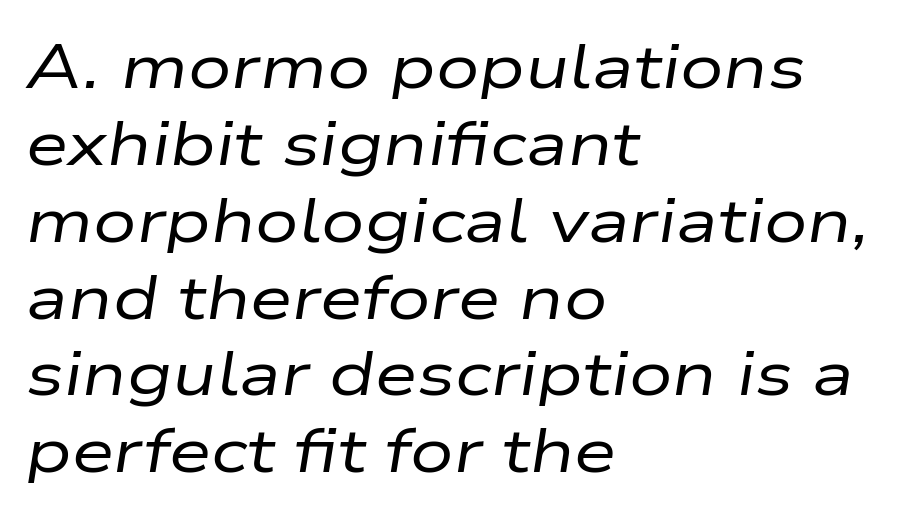
The image shows 61 px regular-weight, wide type, italic (leaning right); set left-aligned, normal line spacing (1.26x), normal letter spacing, not underlined; low stroke contrast and a medium x-height.
